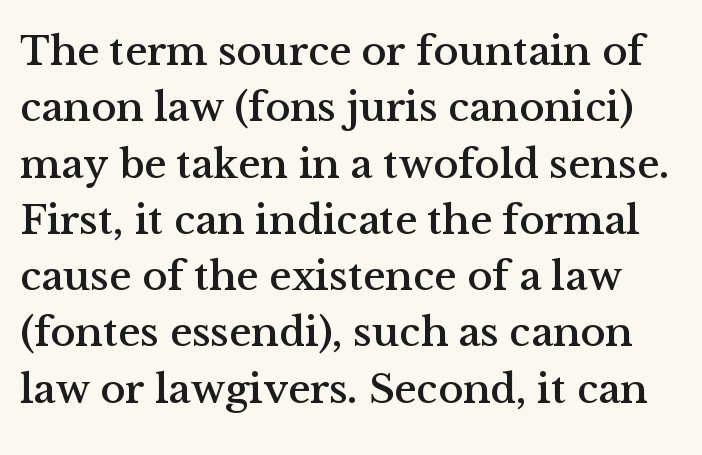
The image shows 42 px serif type, upright; set normal line spacing (1.34x), normal letter spacing, not underlined; medium stroke contrast and a medium x-height.
